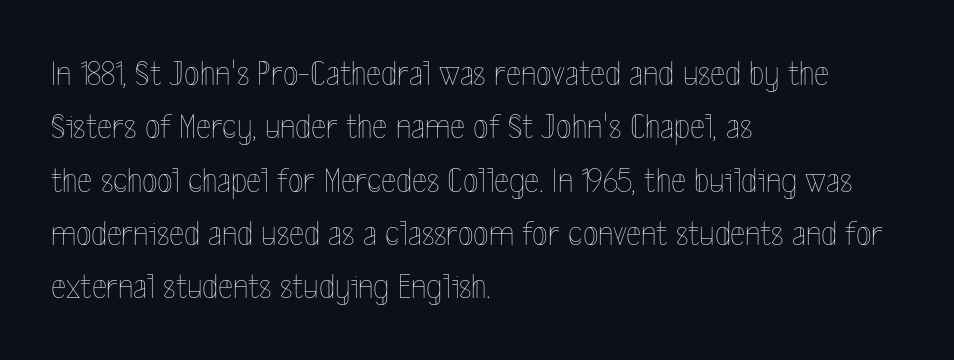
The image shows 36 px thin, condensed type, upright; set left-aligned, normal line spacing (1.48x), normal letter spacing, not underlined; a medium x-height.
